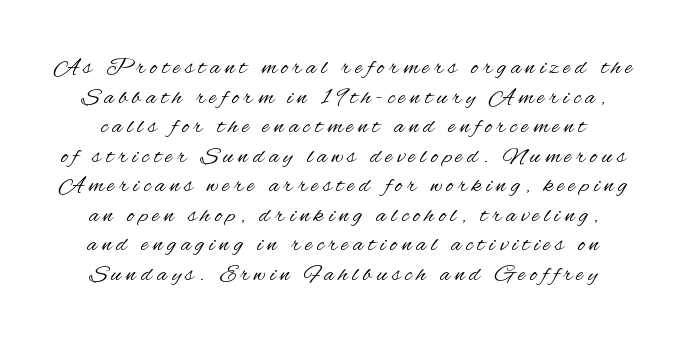
The image shows 24 px text type; set line spacing 1.23x, unusually wide letter spacing (+0.2 em), not underlined.
